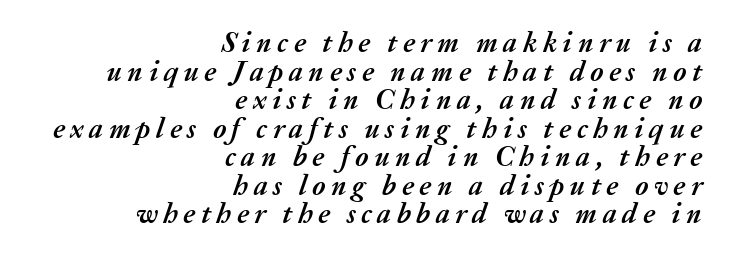
{"italic": "yes", "lean": "right", "slant_degrees": 20, "bold": "yes", "weight": "semibold", "width": "normal", "stroke_contrast": "medium", "x_height": "medium", "monospaced": "no", "underline": "no", "align": "right", "line_spacing": "tight", "line_spacing_ratio": 1.02, "letter_spacing": "wide", "letter_spacing_em": 0.2, "glyph_px": 28}
